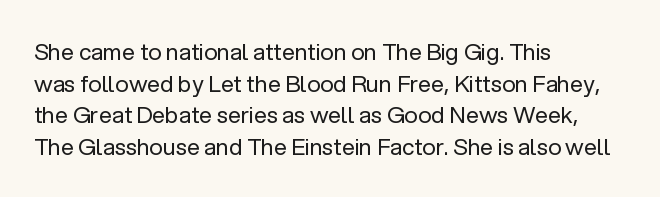
The image shows 23 px text type, upright; set left-aligned, normal line spacing (1.37x), normal letter spacing, not underlined.
